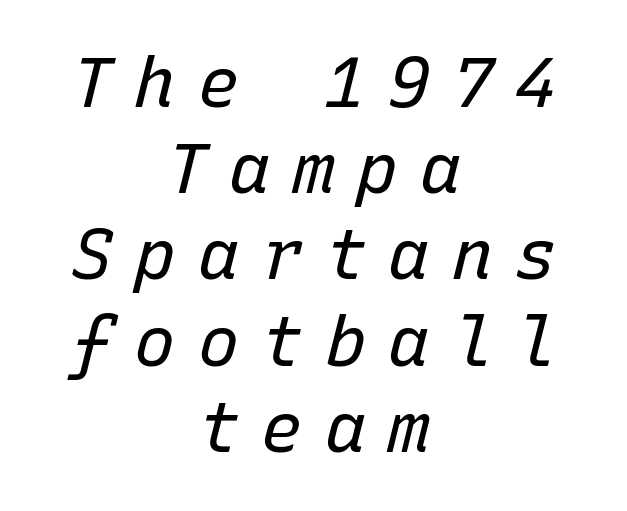
The image shows 69 px regular-weight type, italic (leaning right), monospaced; set centered, normal line spacing (1.25x), unusually wide letter spacing (+0.32 em), not underlined; low stroke contrast and a medium x-height.
